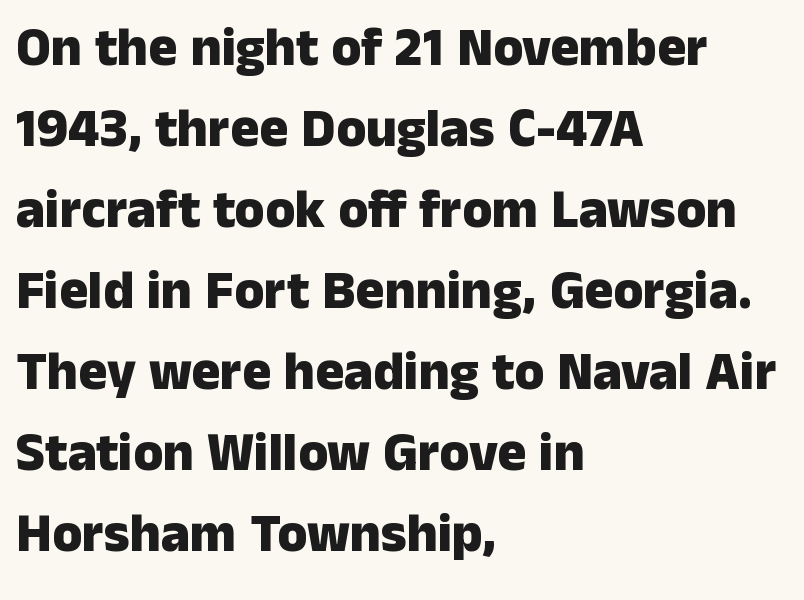
{"serif": "no", "italic": "no", "bold": "yes", "weight": "heavy", "width": "normal", "stroke_contrast": "low", "x_height": "medium", "monospaced": "no", "underline": "no", "align": "left", "line_spacing": "normal", "line_spacing_ratio": 1.5, "letter_spacing": "normal", "letter_spacing_em": 0.0, "glyph_px": 54}
